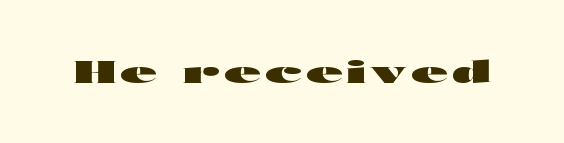
Has an underline been added? It has not. Is this a sans? Yes — the strokes have no serifs. The typesetting leans heavy: a genuine bold. Characters remain perfectly vertical along every line. The rendering uses natural spacing where letterforms have individual widths.
